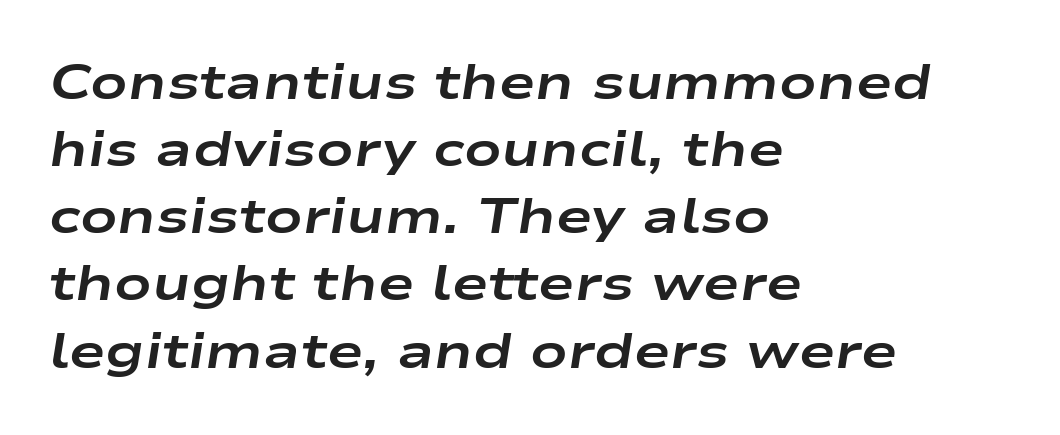
{"italic": "yes", "lean": "right", "slant_degrees": 9, "bold": "yes", "weight": "bold", "width": "wide", "stroke_contrast": "low", "x_height": "medium", "monospaced": "no", "underline": "no", "align": "left", "line_spacing": "normal", "line_spacing_ratio": 1.37, "letter_spacing": "normal", "letter_spacing_em": 0.0, "glyph_px": 49}
